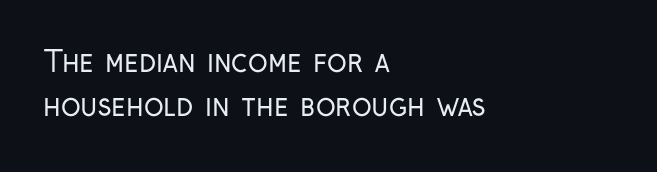
Stroke terminals: plain, sans-serif. There is no visible air inserted between adjacent glyphs. This sample has the flowing, uneven cadence of proportional lettering. The axis of the letterforms is exactly vertical. The words here are not underlined. Is the type heavy? It reads as light-to-regular instead.
